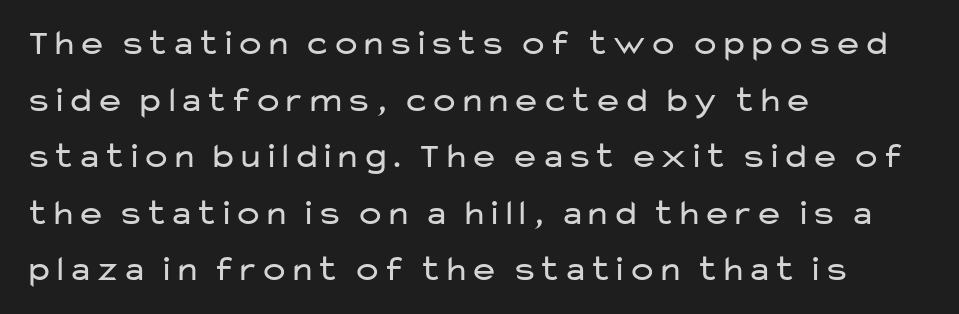
This is roman type, the default non-slanted kind. Letters have the restrained weight of plain body copy at most. The text was rendered using a sans face with plain stroke endings. Alignment: flush left. Beneath every word, the page is bare. Horizontal bands of white between lines are of average thickness.
